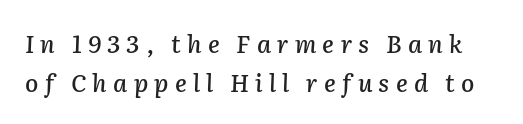
Q: Is the text italic (slanted)? A: Yes, it leans right by about 2 degrees.
Q: Is the text underlined? A: No.
Q: Is the spacing between letters normal or unusually wide? A: Unusually wide.
Q: Is the spacing between lines tight, normal or loose? A: Normal.
